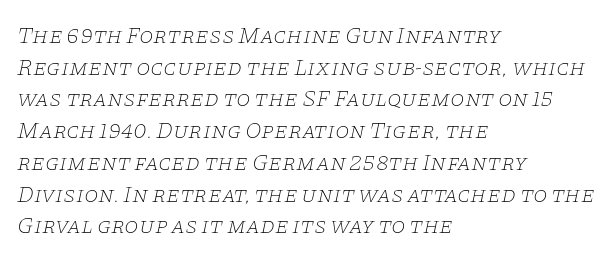
The image shows 23 px text type, italic (leaning right); set left-aligned, normal line spacing (1.38x), normal letter spacing, not underlined.
